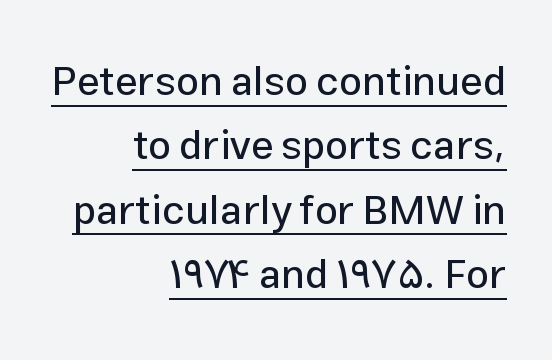
{"serif": "no", "italic": "no", "width": "normal", "stroke_contrast": "low", "x_height": "medium", "monospaced": "no", "underline": "yes", "align": "right", "line_spacing": "normal", "line_spacing_ratio": 1.57, "letter_spacing": "normal", "letter_spacing_em": 0.0, "glyph_px": 41}
